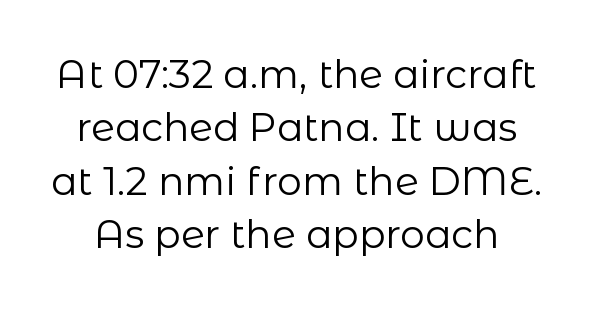
Q: Is the text bold? A: No.
Q: Is the text italic (slanted)? A: No, it is upright.
Q: Is the typeface a serif or a sans-serif typeface? A: Sans-serif.
Q: Is the text underlined? A: No.
Q: Is the spacing between letters normal or unusually wide? A: Normal.
Q: Is the spacing between lines tight, normal or loose? A: Normal.
Q: Width (condensed, normal, or wide)? A: Normal.
Q: Stroke contrast? A: Low.
Q: x-height? A: Medium.
Q: Monospaced? A: No.
